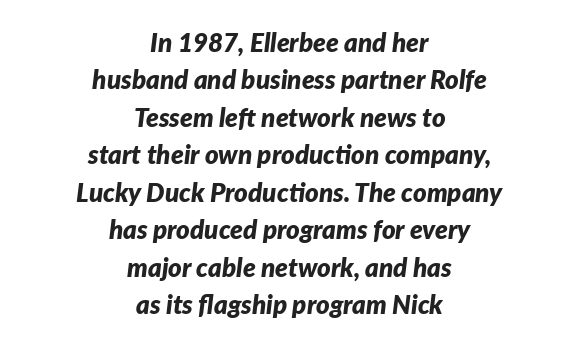
{"italic": "yes", "lean": "right", "slant_degrees": 7, "bold": "yes", "underline": "no", "align": "center", "line_spacing": "normal", "line_spacing_ratio": 1.44, "letter_spacing": "normal", "letter_spacing_em": 0.0, "glyph_px": 26}
